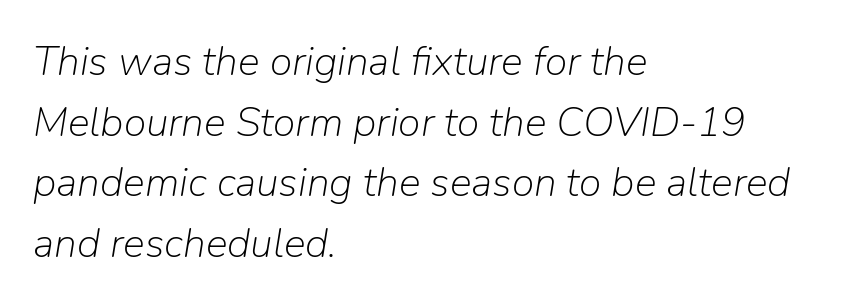
Lines of text with bare space underneath. Heft: none added — not bold. You could not count columns in this text — the font is proportionally spaced. The typesetter chose a ragged-right arrangement here. The designer left line spacing at the default.
